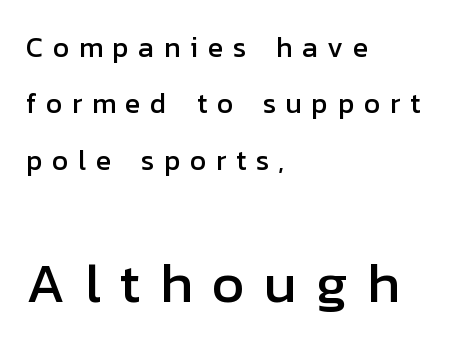
{"serif": "no", "italic": "no", "width": "normal", "stroke_contrast": "low", "x_height": "medium", "monospaced": "no", "underline": "no", "align": "left", "line_spacing": "loose", "line_spacing_ratio": 2.01, "letter_spacing": "wide", "letter_spacing_em": 0.35, "larger_block": "second", "size_ratio": 2.0, "glyph_px": 56}
